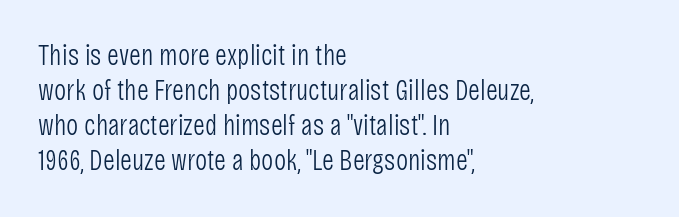
The image shows 29 px light, condensed sans-serif type, upright; set left-aligned, line spacing 1.21x, normal letter spacing, not underlined; low stroke contrast and a large x-height.
